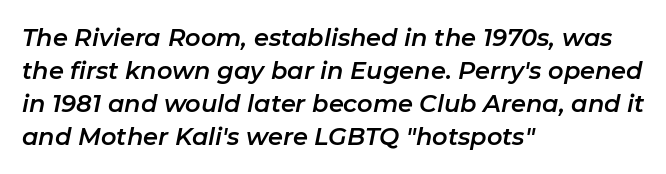
{"italic": "yes", "lean": "right", "slant_degrees": 11, "underline": "no", "align": "left", "line_spacing": "normal", "line_spacing_ratio": 1.37, "letter_spacing": "normal", "letter_spacing_em": 0.0, "glyph_px": 24}
